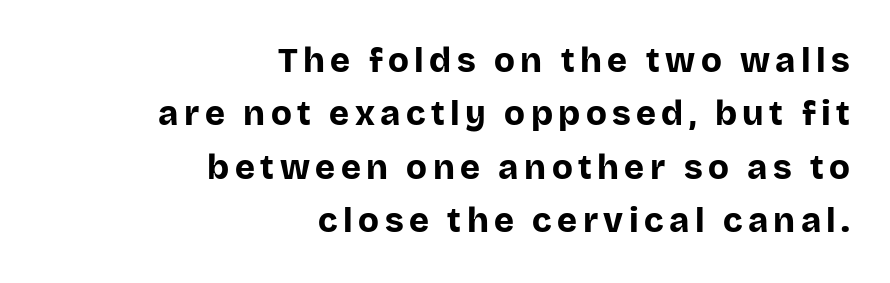
{"serif": "no", "italic": "no", "bold": "yes", "weight": "bold", "width": "normal", "stroke_contrast": "low", "x_height": "large", "monospaced": "no", "underline": "no", "align": "right", "line_spacing": "normal", "line_spacing_ratio": 1.57, "glyph_px": 34}
